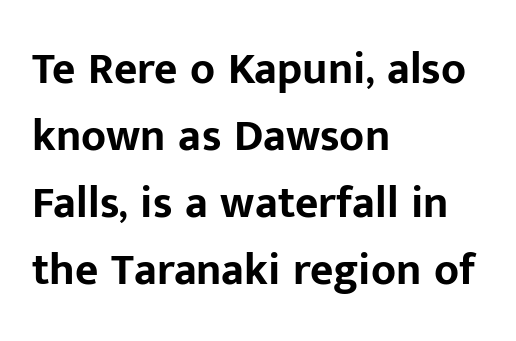
The face used here is proportionally spaced, like ordinary book or web type. Italic? Not at all — the glyphs are vertical. Alignment: flush left. In terms of letterform style, serifs are entirely absent. Look at the stroke-to-counter ratio: heavy, a bold. Vertical spacing — default.
